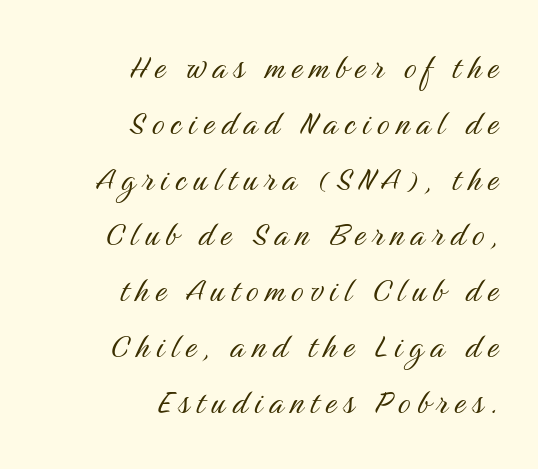
Q: Is the text bold? A: No.
Q: Is the text italic (slanted)? A: Yes.
Q: Is the typeface a serif or a sans-serif typeface? A: Sans-serif.
Q: Is the text underlined? A: No.
Q: How is the paragraph aligned? A: Right-aligned.
Q: Is the spacing between lines tight, normal or loose? A: Normal.
Q: Width (condensed, normal, or wide)? A: Condensed.
Q: Stroke contrast? A: Medium.
Q: x-height? A: Medium.
Q: Monospaced? A: No.
